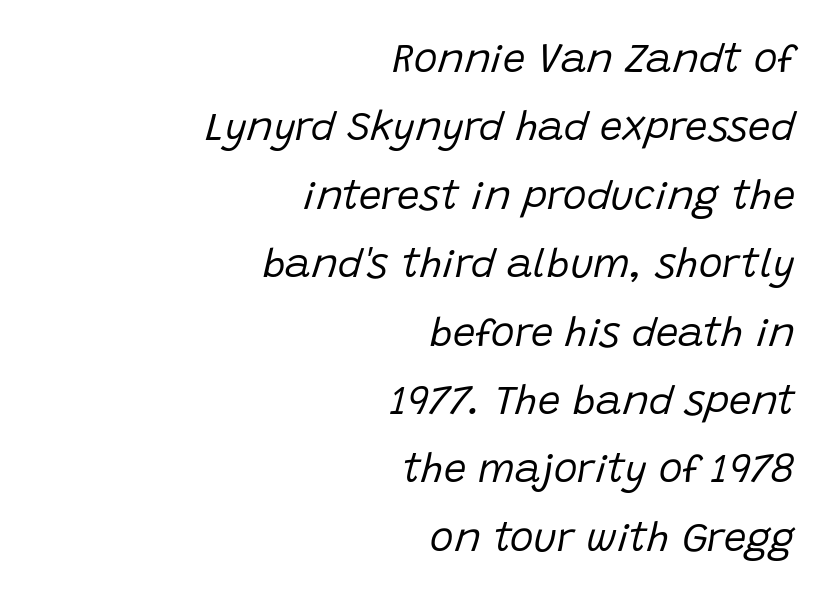
{"italic": "yes", "lean": "right", "slant_degrees": 15, "bold": "no", "weight": "regular", "width": "normal", "stroke_contrast": "low", "x_height": "large", "monospaced": "no", "underline": "no", "align": "right", "line_spacing_ratio": 1.71, "letter_spacing": "normal", "letter_spacing_em": 0.0, "glyph_px": 40}
